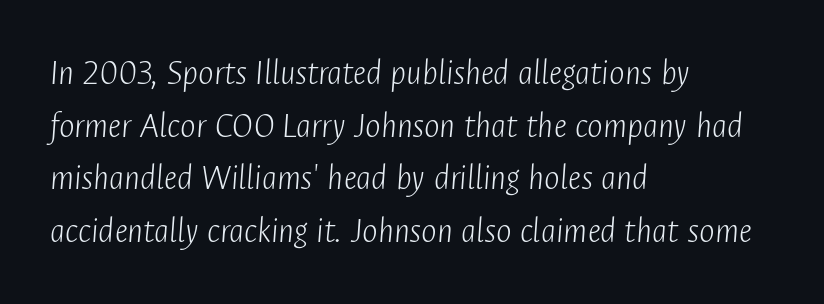
Here the designer chose a conventional face with non-uniform glyph widths. Each line starts at the same left margin while the right side varies. The letters are slanted; this is an italic face. Default kerning and tracking; the words read as compact shapes. The typeface has the unassuming heft of standard copy or less. Reading down the column, the eye jumps a familiar distance to each next line.
